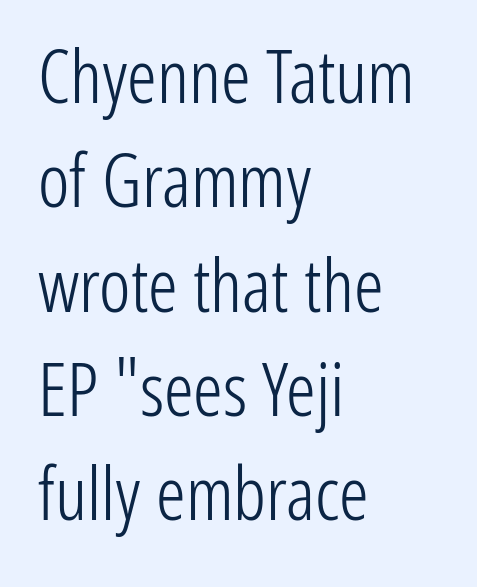
{"serif": "no", "italic": "no", "bold": "no", "weight": "light", "width": "condensed", "stroke_contrast": "low", "x_height": "medium", "monospaced": "no", "underline": "no", "align": "left", "line_spacing": "normal", "line_spacing_ratio": 1.41, "letter_spacing": "normal", "letter_spacing_em": 0.0, "glyph_px": 74}
